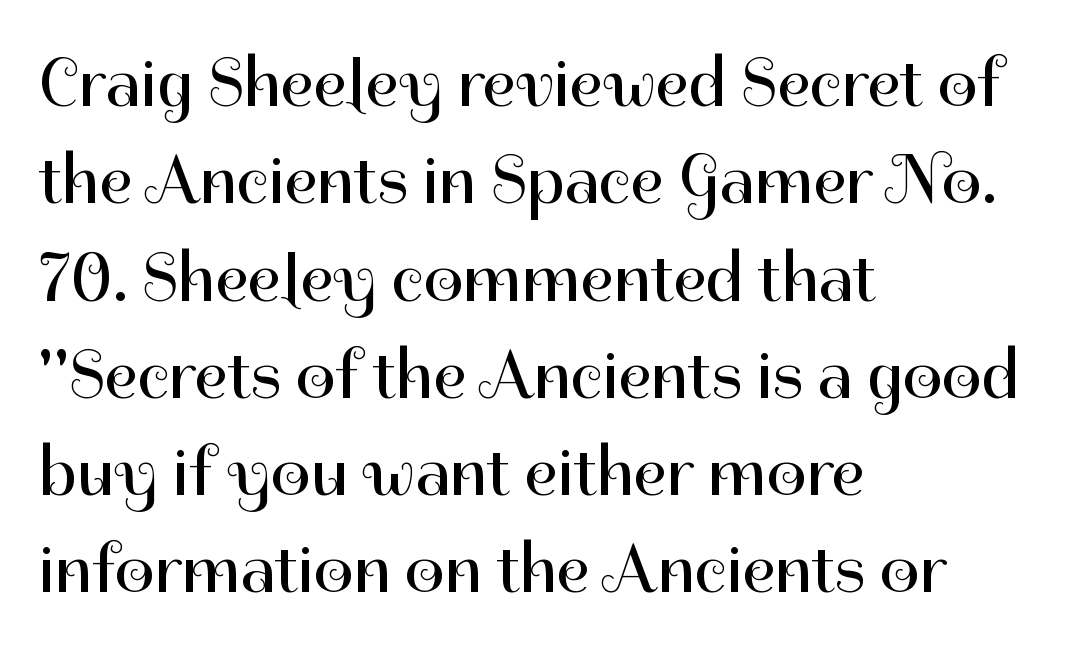
The letterforms sit shoulder to shoulder at normal distance. Each letter's strokes conclude bluntly, with no projecting serifs. The gap between lines stays unmarked. Line beginnings align vertically; line endings do not.
